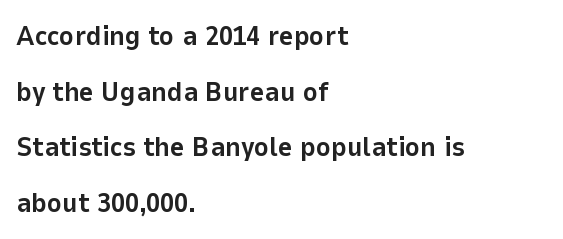
Q: Is the text bold? A: Yes.
Q: Is the text italic (slanted)? A: No, it is upright.
Q: Is the typeface a serif or a sans-serif typeface? A: Sans-serif.
Q: Is the text underlined? A: No.
Q: How is the paragraph aligned? A: Left-aligned.
Q: Is the spacing between letters normal or unusually wide? A: Normal.
Q: Is the spacing between lines tight, normal or loose? A: Loose.
Q: Width (condensed, normal, or wide)? A: Normal.
Q: Stroke contrast? A: Low.
Q: x-height? A: Medium.
Q: Monospaced? A: No.
